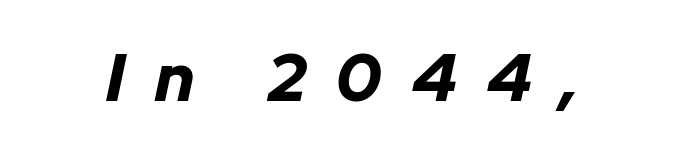
Q: Is the text bold? A: Yes.
Q: Is the text italic (slanted)? A: Yes, it leans right by about 12 degrees.
Q: Is the text underlined? A: No.
Q: Is the spacing between letters normal or unusually wide? A: Unusually wide.
Q: Width (condensed, normal, or wide)? A: Normal.
Q: Stroke contrast? A: Low.
Q: x-height? A: Medium.
Q: Monospaced? A: No.
